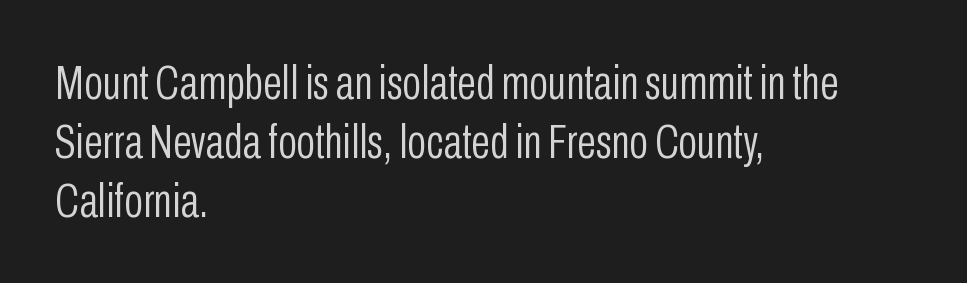
Q: Is the text bold? A: No.
Q: Is the text italic (slanted)? A: No, it is upright.
Q: Is the typeface a serif or a sans-serif typeface? A: Sans-serif.
Q: Is the text underlined? A: No.
Q: How is the paragraph aligned? A: Left-aligned.
Q: Is the spacing between letters normal or unusually wide? A: Normal.
Q: Width (condensed, normal, or wide)? A: Condensed.
Q: Stroke contrast? A: Low.
Q: x-height? A: Medium.
Q: Monospaced? A: No.
